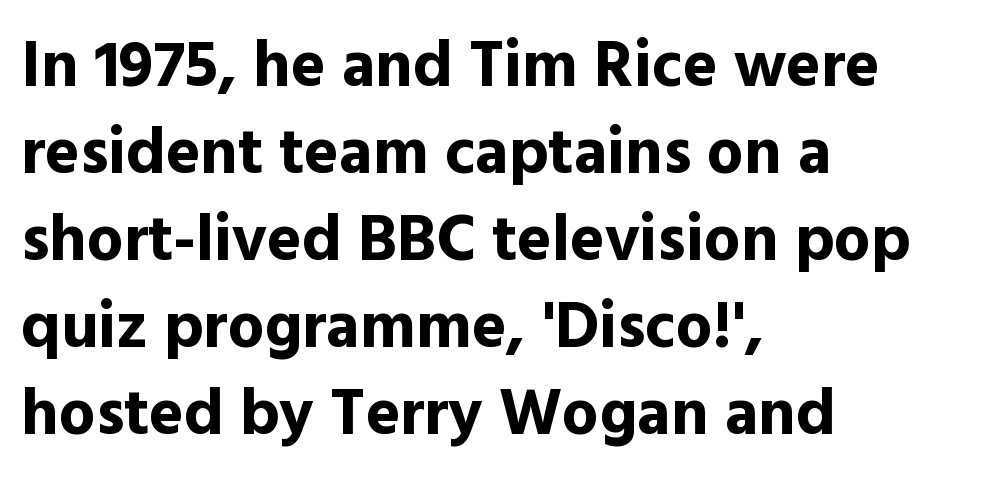
Each row of text sits above clean, open space. The leading is moderate, giving the passage an even texture. These lines are rendered in a variable-pitch font. Inter-character spacing is left at the font's built-in metrics. Grotesque or geometric, the face here clearly has no serifs.
